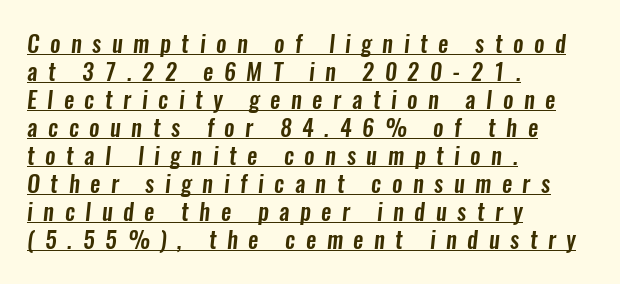
{"underline": "yes", "align": "left", "line_spacing_ratio": 1.22, "letter_spacing": "wide", "letter_spacing_em": 0.46, "glyph_px": 23}
